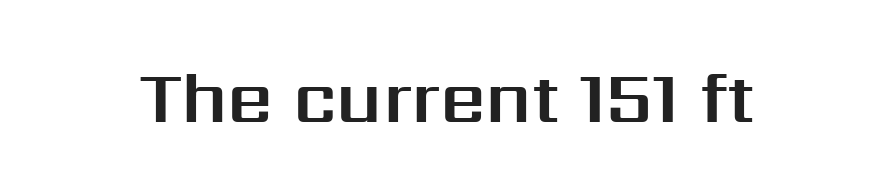
The image shows 72 px sans-serif type, upright; set normal letter spacing, not underlined; medium stroke contrast and a medium x-height.
